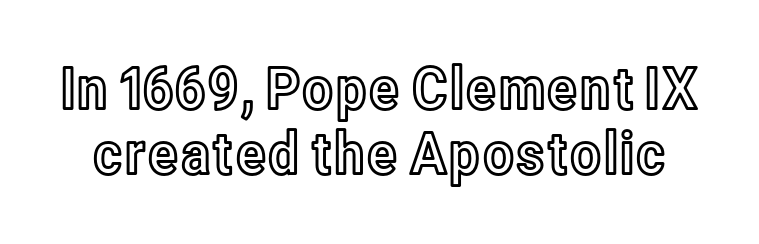
This sample uses an upright cut, with every glyph sitting square on the baseline. Think of a printed novel: that variable character pitch is what you see here. The passage shown stacks its lines with hardly any gap. In terms of letterspacing, this is plain default setting. A bare baseline throughout the passage.
